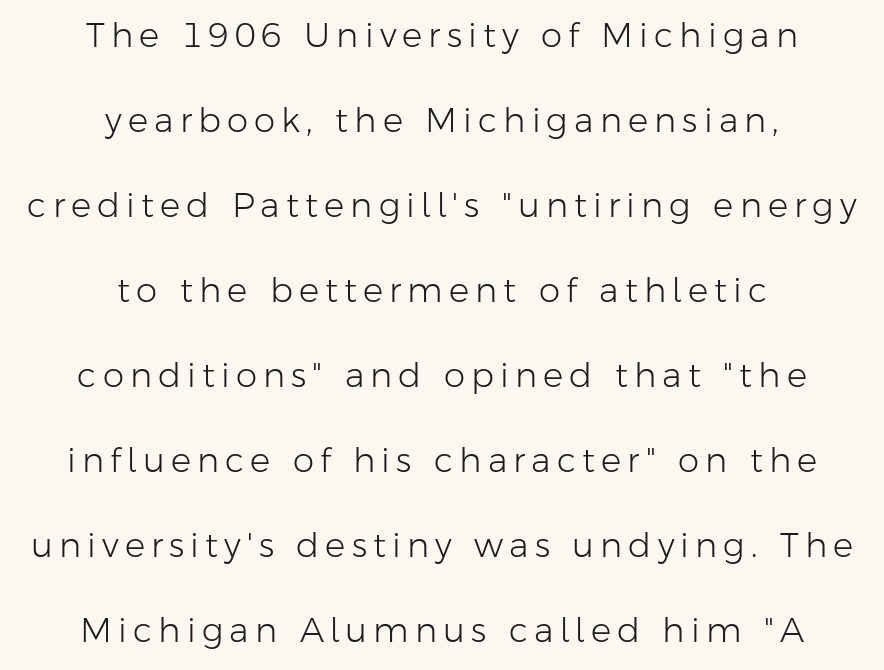
The image shows 34 px light sans-serif type, upright; set centered, loose line spacing (2.5x), not underlined; low stroke contrast and a medium x-height.
